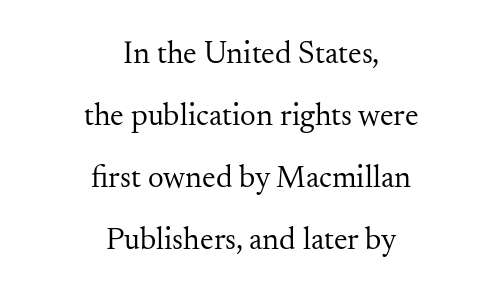
You can tell it's not italic because the verticals are truly vertical. The rendering uses natural spacing where letterforms have individual widths. Compared with typical paragraphs, the rows here are farther apart. Check under the words: just untouched page. The rendering shows small feet on the letterforms — a serif design.
